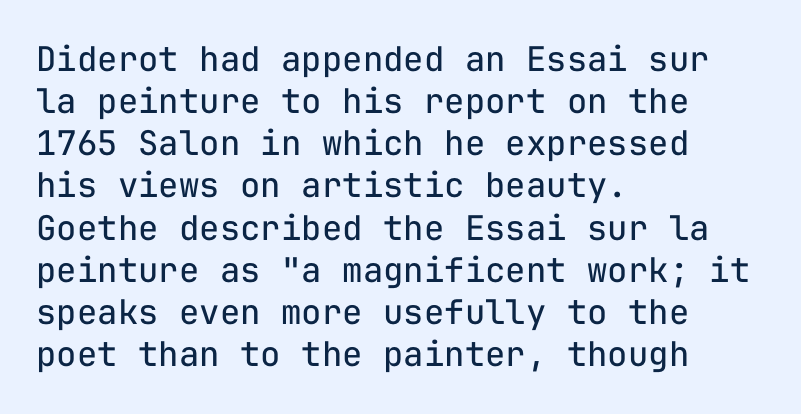
Q: Is the text bold? A: No.
Q: Is the text italic (slanted)? A: No, it is upright.
Q: Is the typeface a serif or a sans-serif typeface? A: Sans-serif.
Q: Is the text underlined? A: No.
Q: How is the paragraph aligned? A: Left-aligned.
Q: Is the spacing between letters normal or unusually wide? A: Normal.
Q: Width (condensed, normal, or wide)? A: Normal.
Q: Stroke contrast? A: Low.
Q: x-height? A: Medium.
Q: Monospaced? A: Yes.
